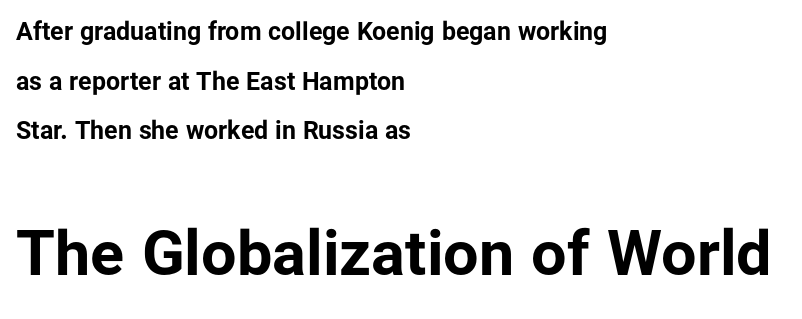
The horizontal fit of the characters is conventional and even. Caption: multi-line text, flush left, ragged right. Each row of text sits above clean, open space. What weight is shown? A full bold with thick strokes. Look at the glyph heights: the lower group is clearly the bigger setting.
